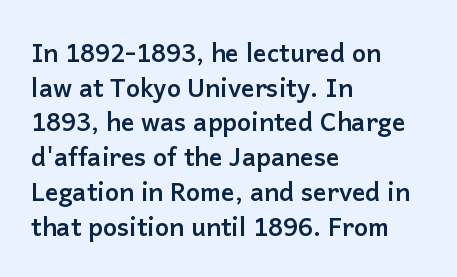
The image shows 25 px bold type, upright; set left-aligned, normal line spacing (1.39x), normal letter spacing, not underlined.
